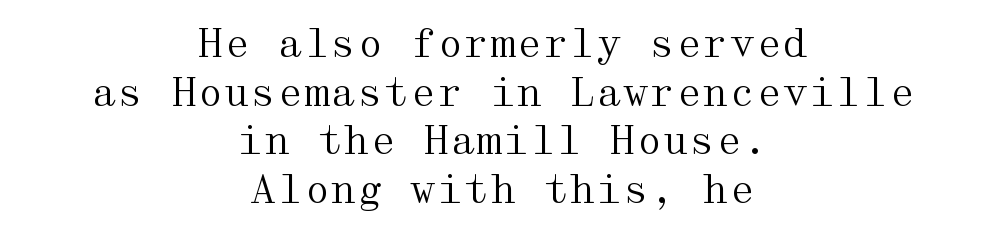
{"serif": "yes", "italic": "no", "bold": "no", "weight": "regular", "width": "wide", "stroke_contrast": "medium", "x_height": "medium", "underline": "no", "align": "center", "line_spacing": "normal", "line_spacing_ratio": 1.28, "letter_spacing": "normal", "letter_spacing_em": 0.0, "glyph_px": 38}
